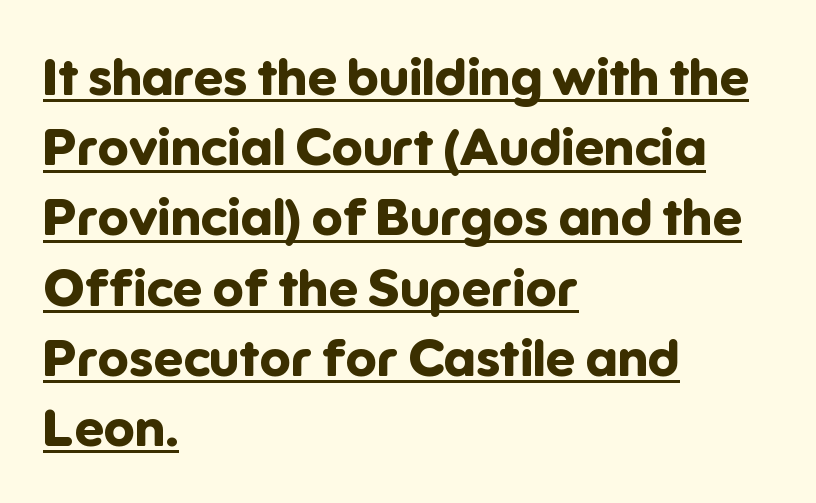
Q: Is the text bold? A: Yes.
Q: Is the text italic (slanted)? A: No, it is upright.
Q: Is the typeface a serif or a sans-serif typeface? A: Sans-serif.
Q: Is the text underlined? A: Yes.
Q: How is the paragraph aligned? A: Left-aligned.
Q: Is the spacing between letters normal or unusually wide? A: Normal.
Q: Is the spacing between lines tight, normal or loose? A: Normal.
Q: Width (condensed, normal, or wide)? A: Normal.
Q: Stroke contrast? A: Low.
Q: x-height? A: Medium.
Q: Monospaced? A: No.
